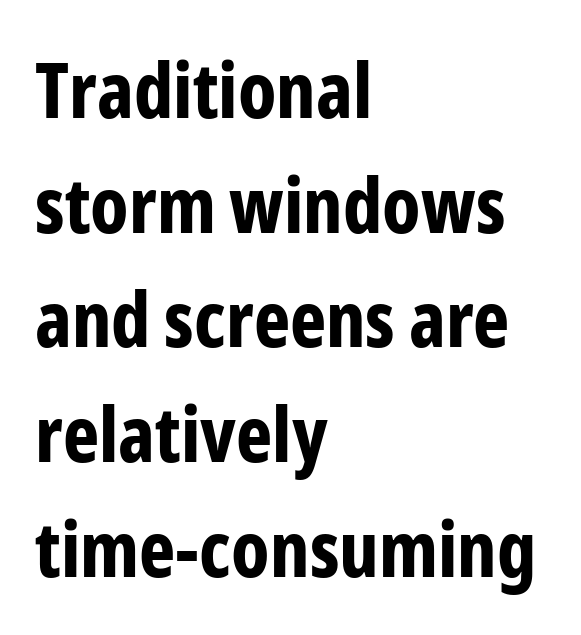
The image shows 77 px bold, condensed sans-serif type, upright; set left-aligned, normal line spacing (1.49x), normal letter spacing, not underlined; low stroke contrast and a medium x-height.
